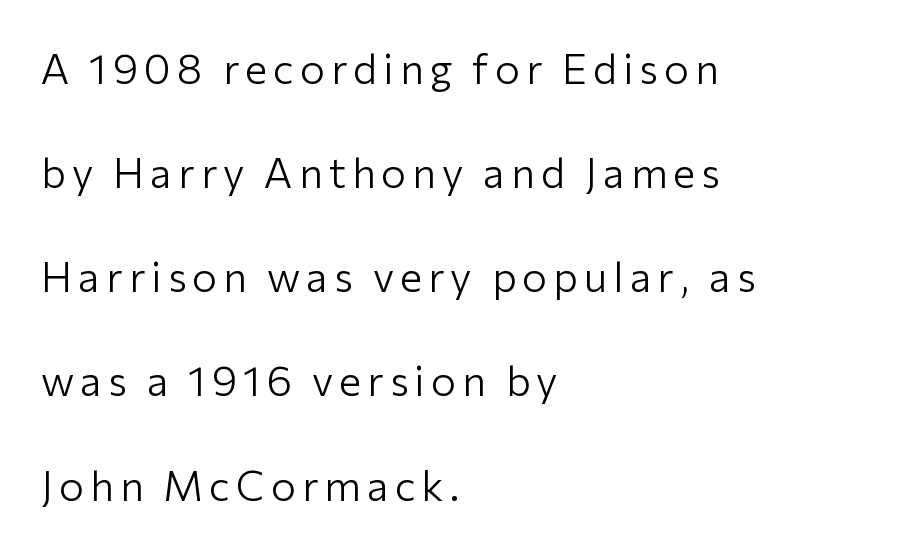
The rendering uses natural spacing where letterforms have individual widths. You can tell it's not italic because the verticals are truly vertical. Where is the straight margin? On the left. Rows of type keep a wide berth in the vertical direction. This is not heavy type; no bold has been used.
